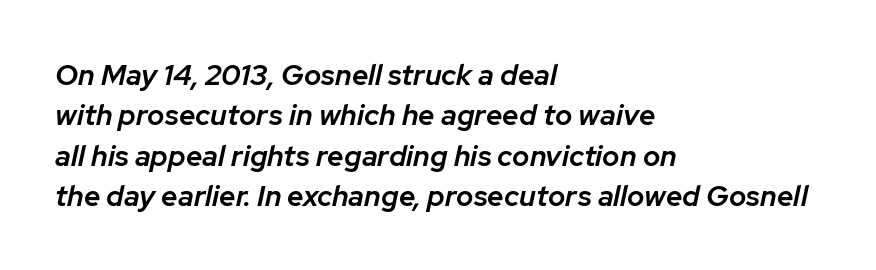
The image shows 29 px semibold type, italic (leaning right); set left-aligned, normal line spacing (1.39x), normal letter spacing, not underlined; low stroke contrast and a medium x-height.
